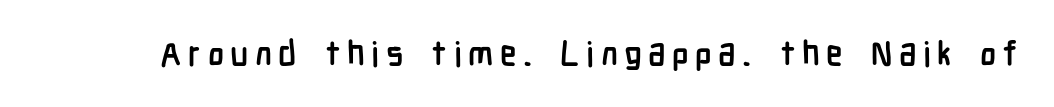
{"serif": "no", "italic": "no", "bold": "yes", "weight": "semibold", "width": "condensed", "stroke_contrast": "low", "x_height": "medium", "monospaced": "no", "underline": "no", "glyph_px": 34}
